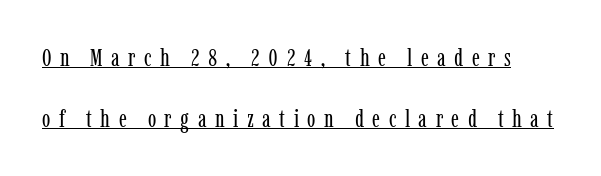
{"italic": "no", "bold": "no", "underline": "yes", "line_spacing": "loose", "line_spacing_ratio": 2.43, "letter_spacing": "wide", "letter_spacing_em": 0.34, "glyph_px": 25}
